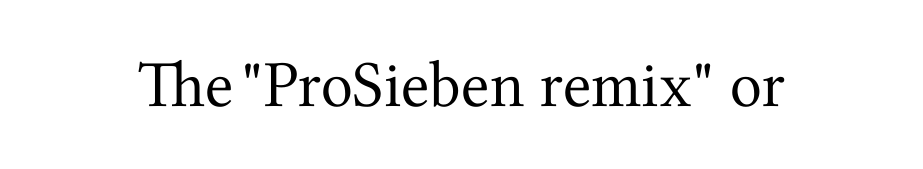
The letters advance in unequal steps, a hallmark of proportional type. The line texture is even and compact thanks to regular tracking. This rendering employs a face with finishing strokes, i.e., a serif. On a weight scale, this lands at 450 or below.
